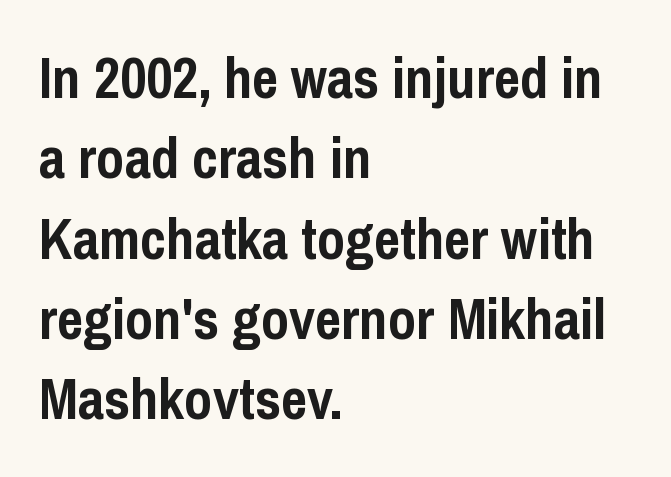
Varying glyph widths throughout — classic text-font behaviour. Vertical spacing — default. A dark, heavy texture on the line: the type is bold. Underlining? Definitely not there. Students, note that the glyphs here touch the page at normal intervals.
